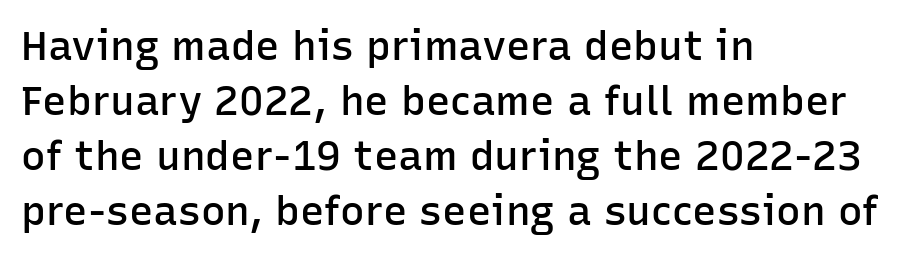
{"serif": "no", "italic": "no", "bold": "semi", "weight": "semibold", "width": "normal", "stroke_contrast": "low", "x_height": "medium", "monospaced": "no", "underline": "no", "align": "left", "line_spacing": "normal", "line_spacing_ratio": 1.34, "letter_spacing": "normal", "letter_spacing_em": 0.0, "glyph_px": 41}
